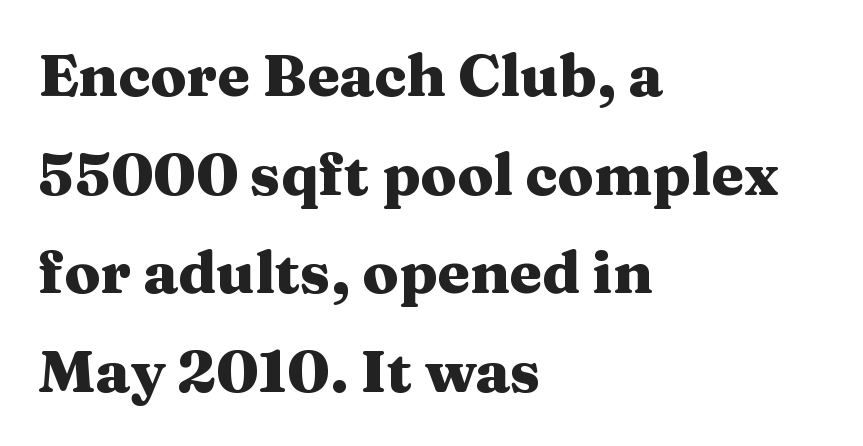
Line spacing here is normal. The setting favours the left margin, as ordinary paragraphs usually do. Is there any slant? The stems are plumb. Looks like regular typesetting: each glyph gets only the width it needs.
